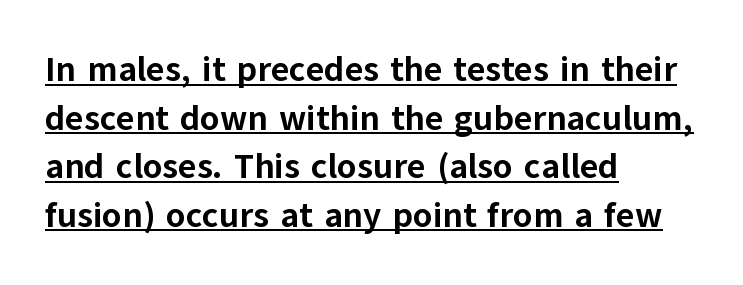
The face used here is a sans, in the tradition of grotesques and geometrics. Caption: bold face, heavy strokes. The face used here is proportionally spaced, like ordinary book or web type. These lines are set flush left with a ragged right edge. Rendered with straight, roman letterforms.
